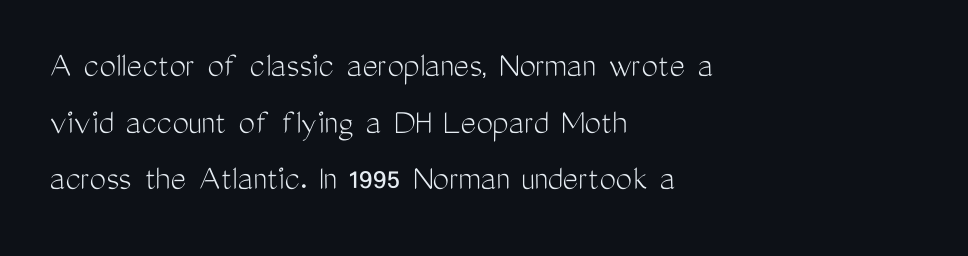
The image shows 37 px light, condensed sans-serif type, upright; set left-aligned, normal line spacing (1.53x), normal letter spacing, not underlined; medium stroke contrast and a medium x-height.
